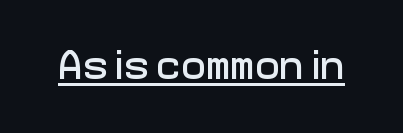
The image shows 41 px sans-serif type, upright; set normal letter spacing, underlined; low stroke contrast and a medium x-height.
